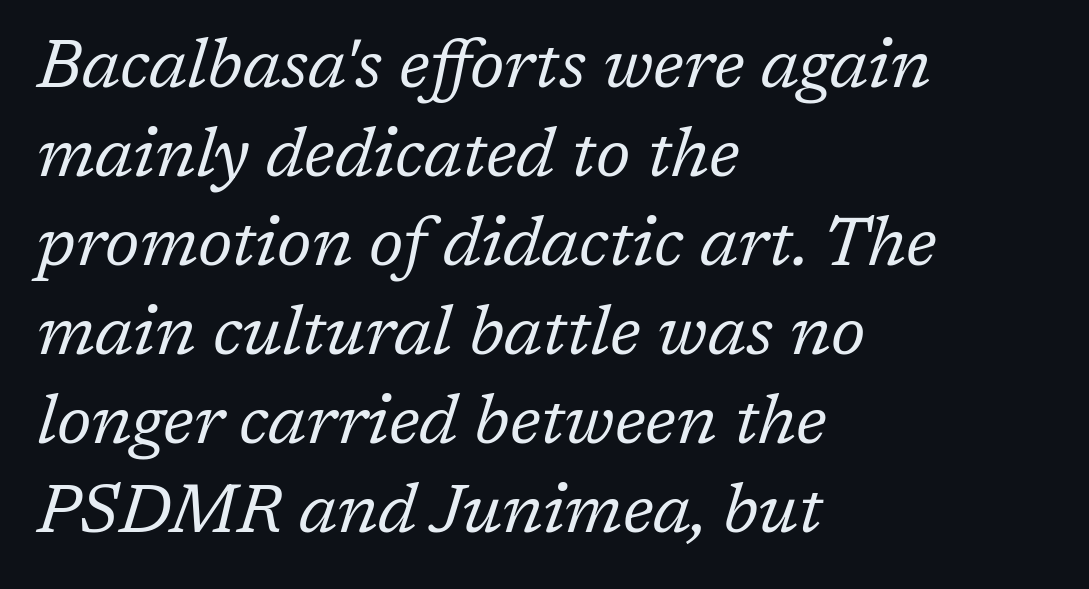
The image shows 68 px regular-weight serif type, italic (leaning right); set left-aligned, normal line spacing (1.31x), normal letter spacing, not underlined; low stroke contrast and a medium x-height.
